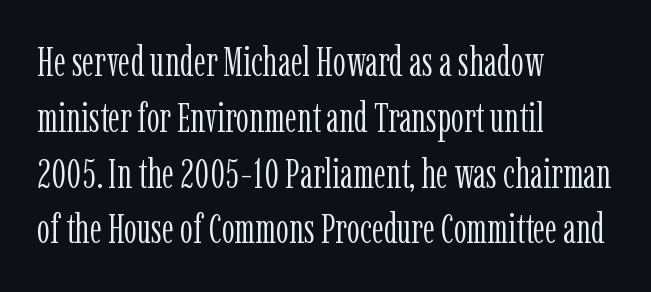
Q: Is the text bold? A: No.
Q: Is the text italic (slanted)? A: No, it is upright.
Q: Is the typeface a serif or a sans-serif typeface? A: Serif.
Q: Is the text underlined? A: No.
Q: How is the paragraph aligned? A: Left-aligned.
Q: Is the spacing between letters normal or unusually wide? A: Normal.
Q: Is the spacing between lines tight, normal or loose? A: Normal.
Q: Width (condensed, normal, or wide)? A: Condensed.
Q: Stroke contrast? A: Low.
Q: x-height? A: Medium.
Q: Monospaced? A: No.
